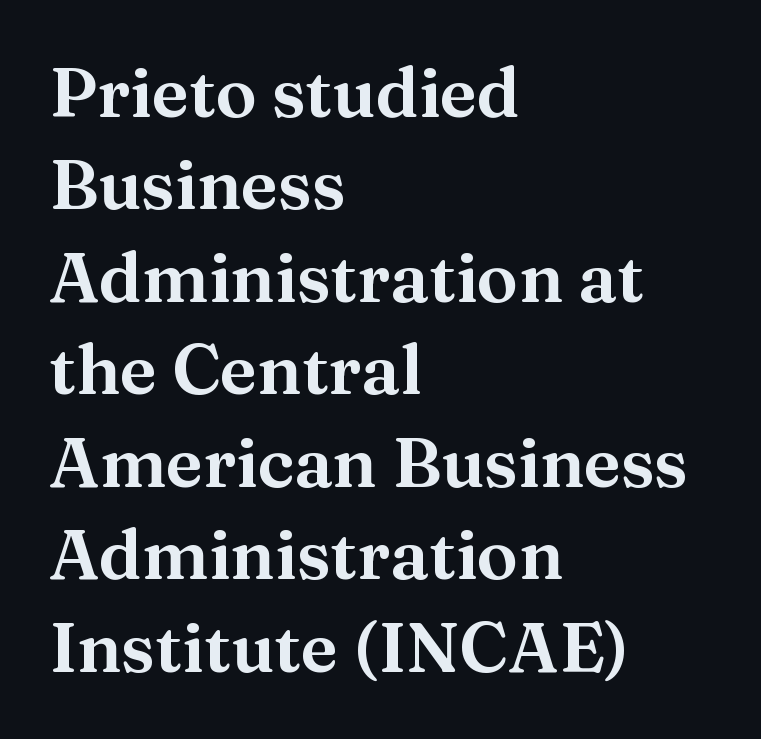
Q: Is the text italic (slanted)? A: No, it is upright.
Q: Is the typeface a serif or a sans-serif typeface? A: Serif.
Q: Is the text underlined? A: No.
Q: How is the paragraph aligned? A: Left-aligned.
Q: Is the spacing between letters normal or unusually wide? A: Normal.
Q: Is the spacing between lines tight, normal or loose? A: Normal.
Q: Width (condensed, normal, or wide)? A: Normal.
Q: Stroke contrast? A: Medium.
Q: x-height? A: Medium.
Q: Monospaced? A: No.
